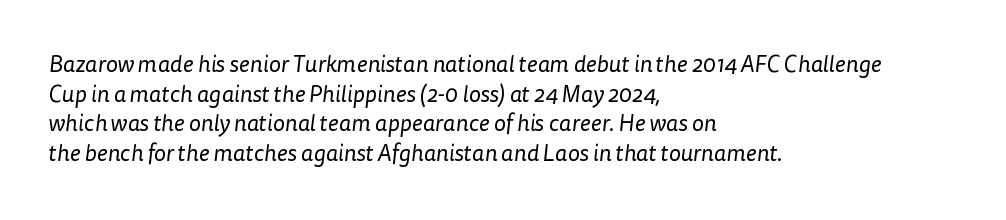
Q: Is the text bold? A: No.
Q: Is the text underlined? A: No.
Q: How is the paragraph aligned? A: Left-aligned.
Q: Is the spacing between letters normal or unusually wide? A: Normal.
Q: Is the spacing between lines tight, normal or loose? A: Normal.
